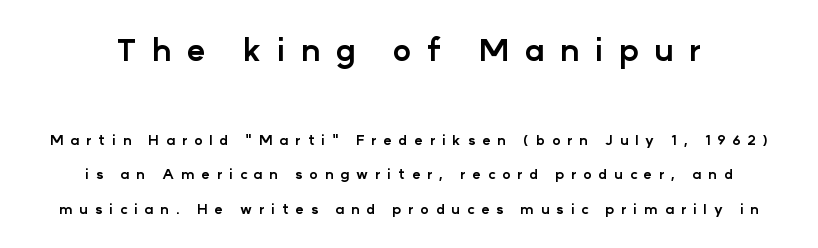
Descenders are the only things crossing below the line. Students, this is bold: see how much ink each stroke carries. Here the designer chose a conventional face with non-uniform glyph widths. The tracking reads as deliberately expanded to a designer's eye. Horizontal bands of white between lines are thick stripes. Observe the absence of serifs on each vertical stroke in this sample.
